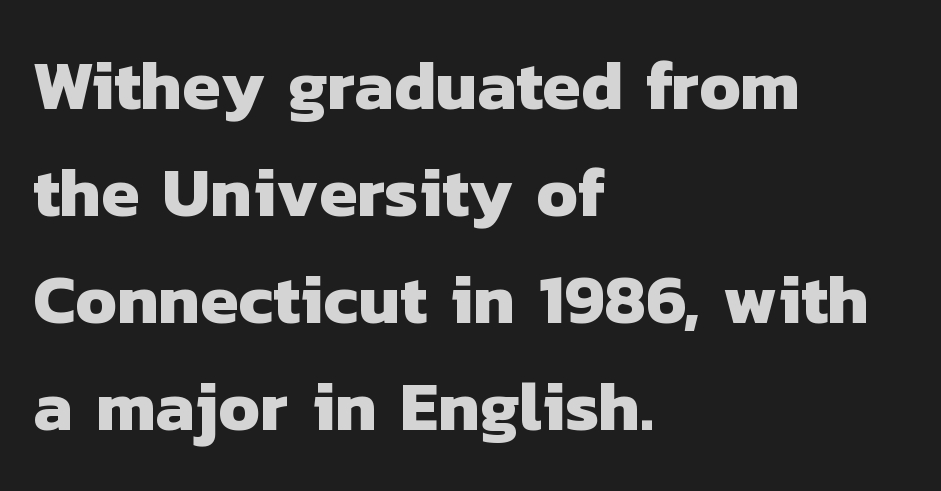
{"serif": "no", "bold": "yes", "weight": "heavy", "width": "normal", "stroke_contrast": "low", "x_height": "medium", "monospaced": "no", "underline": "no", "align": "left", "line_spacing": "normal", "line_spacing_ratio": 1.55, "letter_spacing": "normal", "letter_spacing_em": 0.0, "glyph_px": 69}
